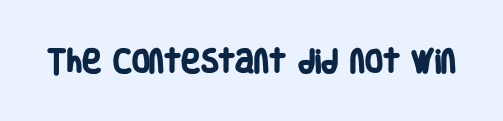
The image shows 26 px bold type; set normal letter spacing, not underlined.
